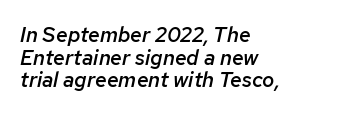
The image shows 21 px text type, italic (leaning right); set left-aligned, tight line spacing (1.08x), normal letter spacing, not underlined.
